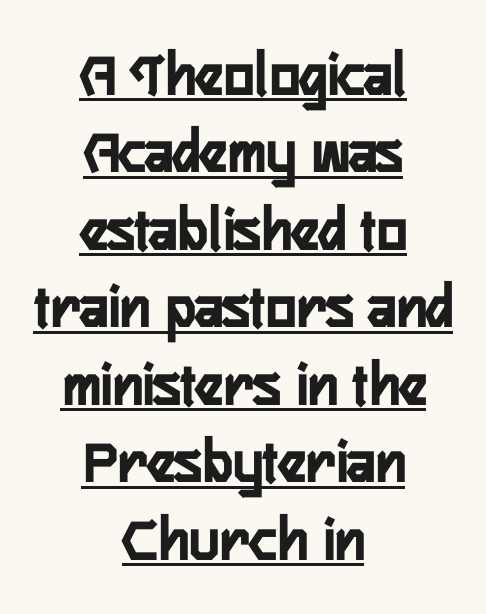
Nope, no serifs anywhere on these letters. Honestly, the letter spacing is just normal — you wouldn't notice it. Characters remain perfectly vertical along every line. The compositor balanced each line on the midline. A typesetter would call this proportional, since set widths differ per character.
